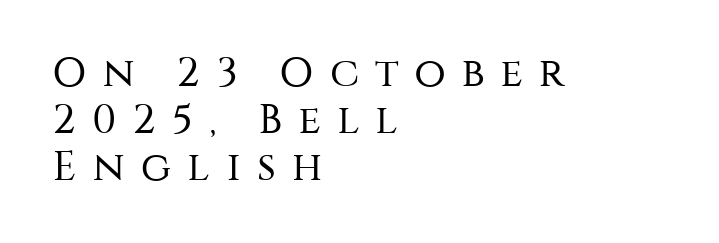
{"serif": "no", "italic": "no", "bold": "no", "weight": "regular", "width": "normal", "stroke_contrast": "medium", "x_height": "large", "monospaced": "no", "underline": "no", "align": "left", "line_spacing": "tight", "line_spacing_ratio": 1.15, "letter_spacing": "wide", "letter_spacing_em": 0.4, "glyph_px": 41}
